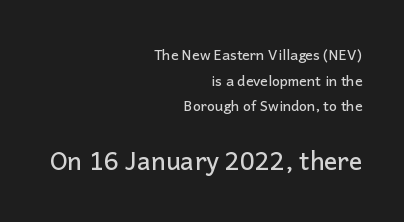
The image shows 25 px text type, upright; set right-aligned, line spacing 1.83x, normal letter spacing, not underlined; the second (bottom) block is 1.79x larger.
